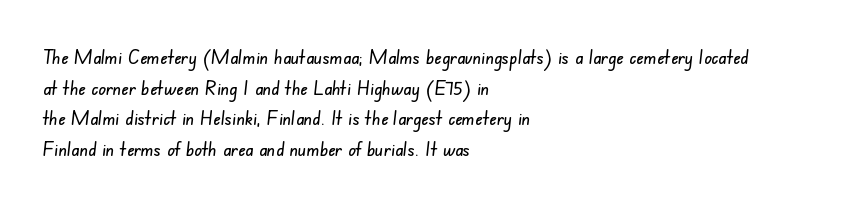
{"underline": "no", "align": "left", "line_spacing": "normal", "line_spacing_ratio": 1.53, "letter_spacing": "normal", "letter_spacing_em": 0.0, "glyph_px": 20}
